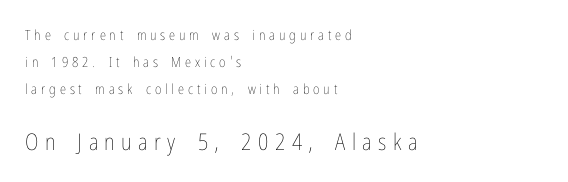
Typesetter's note — lower block bumped up in size, upper block left smaller. Is the letter spacing exaggerated? Yes — the characters are pushed far apart. Widely set lines give the paragraph a tall, airy silhouette. The typeface has the unassuming heft of standard copy or less.
